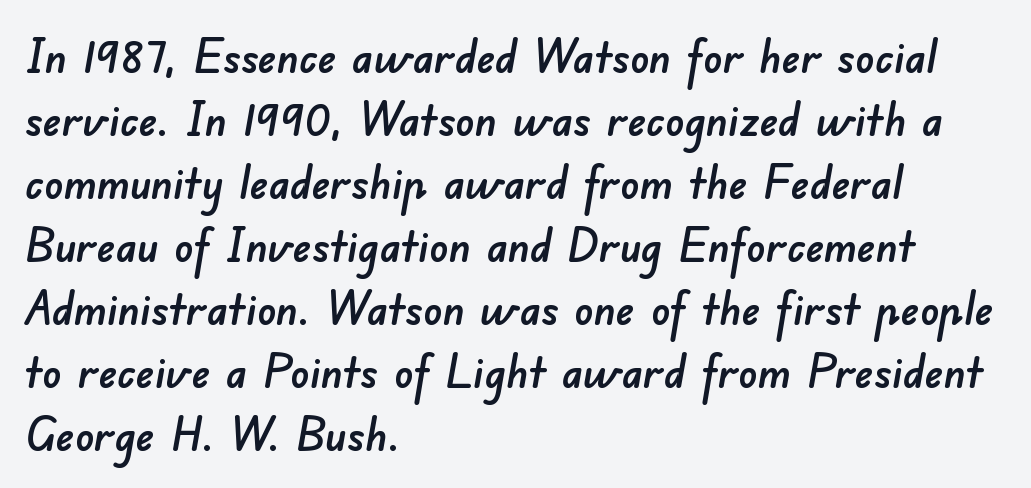
The image shows 47 px sans-serif type; set left-aligned, normal line spacing (1.34x), normal letter spacing, not underlined; low stroke contrast and a small x-height.
